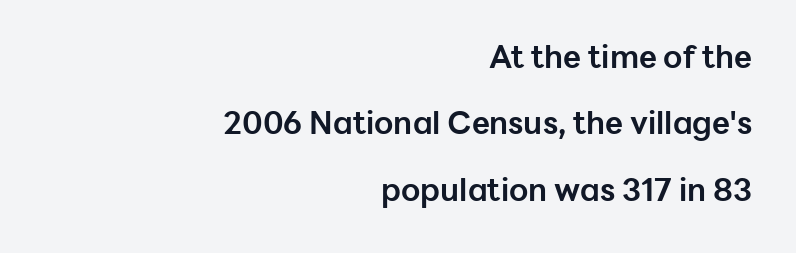
The image shows 31 px bold sans-serif type, upright; set right-aligned, loose line spacing (2.14x), normal letter spacing, not underlined; low stroke contrast and a medium x-height.
